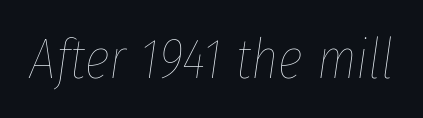
Q: Is the text bold? A: No.
Q: Is the text italic (slanted)? A: Yes, it leans right by about 8 degrees.
Q: Is the text underlined? A: No.
Q: Is the spacing between letters normal or unusually wide? A: Normal.
Q: Width (condensed, normal, or wide)? A: Condensed.
Q: Stroke contrast? A: Low.
Q: x-height? A: Medium.
Q: Monospaced? A: No.
